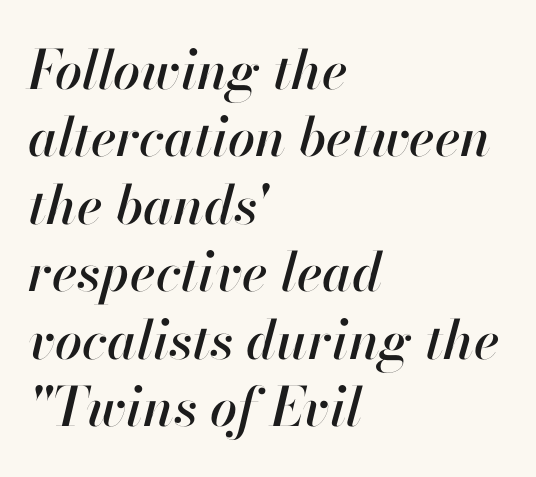
Q: Is the text italic (slanted)? A: Yes, it leans right by about 13 degrees.
Q: Is the text underlined? A: No.
Q: How is the paragraph aligned? A: Left-aligned.
Q: Is the spacing between letters normal or unusually wide? A: Normal.
Q: Is the spacing between lines tight, normal or loose? A: Normal.
Q: Width (condensed, normal, or wide)? A: Normal.
Q: Stroke contrast? A: High.
Q: x-height? A: Small.
Q: Monospaced? A: No.
